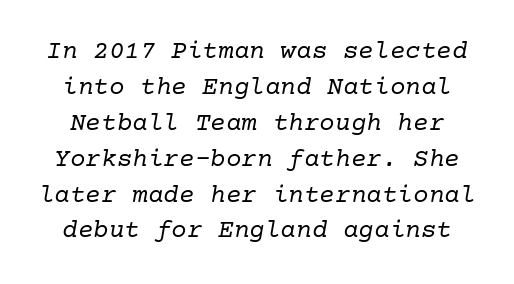
The letters are slanted; this is an italic face. Honestly, there is no underline to notice here at all. Words appear dense and cohesive because spacing is normal. Stroke mass is kept to a normal reading level or below.
